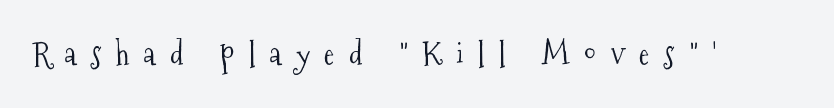
The image shows 31 px light, condensed serif type, upright; set unusually wide letter spacing (+0.47 em), not underlined; medium stroke contrast and a medium x-height.
